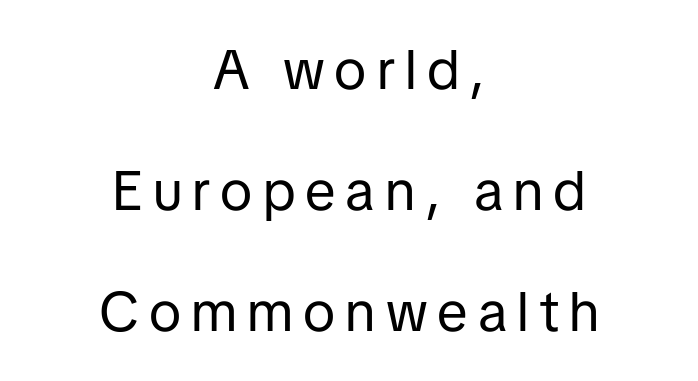
{"serif": "no", "italic": "no", "bold": "no", "weight": "regular", "width": "normal", "stroke_contrast": "low", "x_height": "medium", "monospaced": "no", "underline": "no", "align": "center", "line_spacing": "loose", "line_spacing_ratio": 2.16, "glyph_px": 56}
